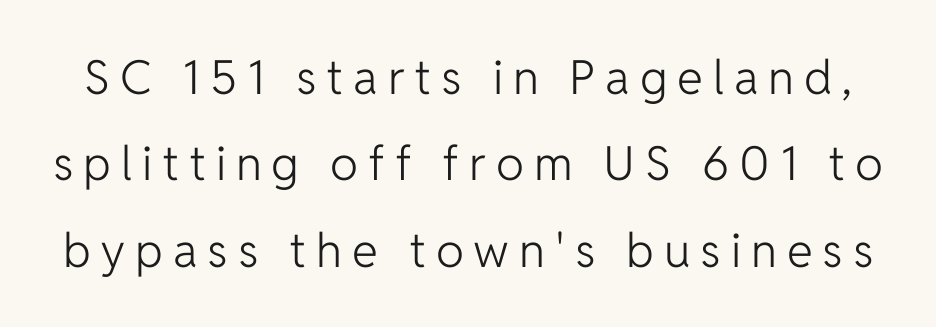
Does the type have serifs? No, each stem ends abruptly. Inter-character spacing is expanded well beyond the font's built-in metrics. The font sits on the lighter half of the weight spectrum, regular included. Nobody drew a line under any word here. Spacing verdict: proportional, widths tailored to each character.
